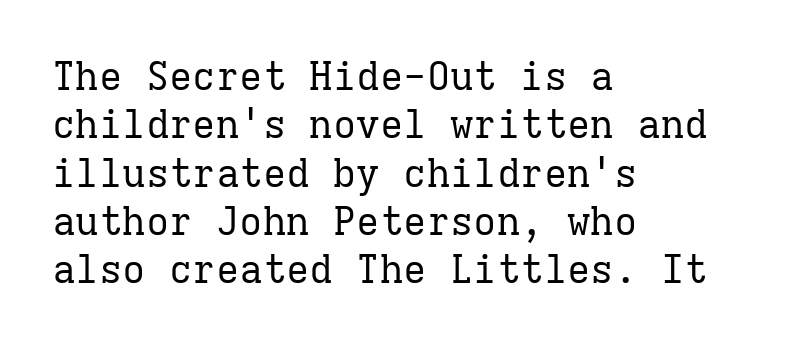
The image shows 39 px regular-weight serif type, upright, monospaced; set left-aligned, line spacing 1.24x, normal letter spacing, not underlined; low stroke contrast and a medium x-height.
